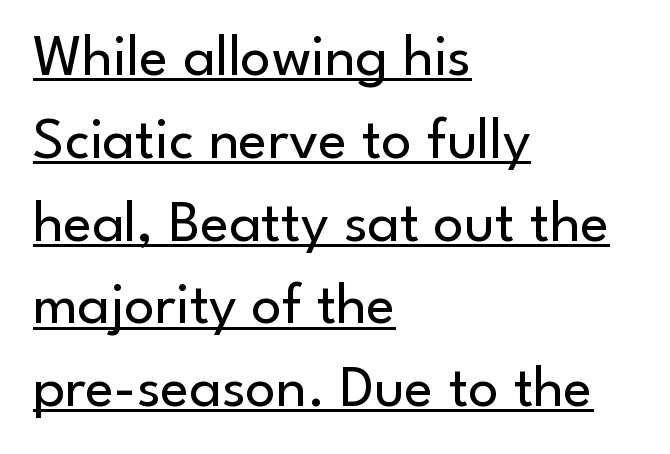
The image shows 60 px regular-weight sans-serif type, upright; set left-aligned, normal line spacing (1.38x), normal letter spacing, underlined; low stroke contrast and a small x-height.
